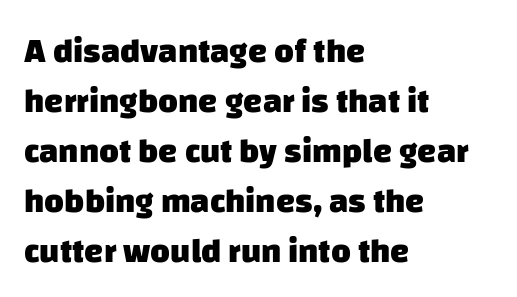
I'd call this a sans setting — the letters go barefoot. Default kerning and tracking; the words read as compact shapes. Think of a printed novel: that variable character pitch is what you see here. A classic flush-left, rag-right setting is used for this passage.
